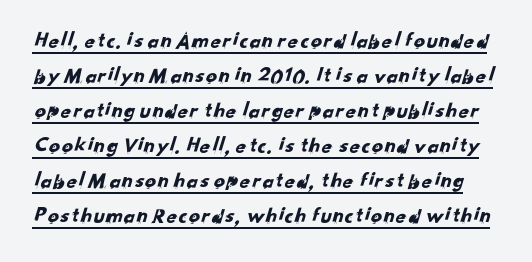
The image shows 22 px text type; set normal line spacing (1.59x), normal letter spacing, underlined.
